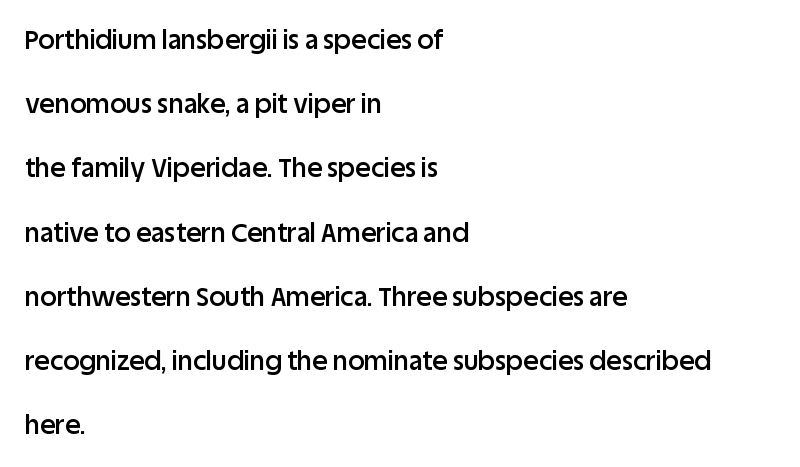
{"italic": "no", "bold": "semi", "underline": "no", "align": "left", "line_spacing": "loose", "line_spacing_ratio": 2.47, "letter_spacing": "normal", "letter_spacing_em": 0.0, "glyph_px": 26}
